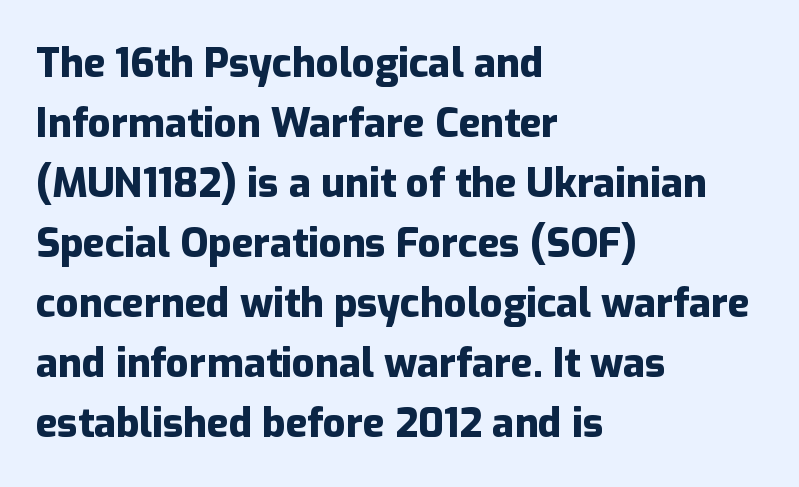
The image shows 40 px heavy sans-serif type, upright; set left-aligned, normal line spacing (1.5x), normal letter spacing, not underlined; low stroke contrast and a medium x-height.
